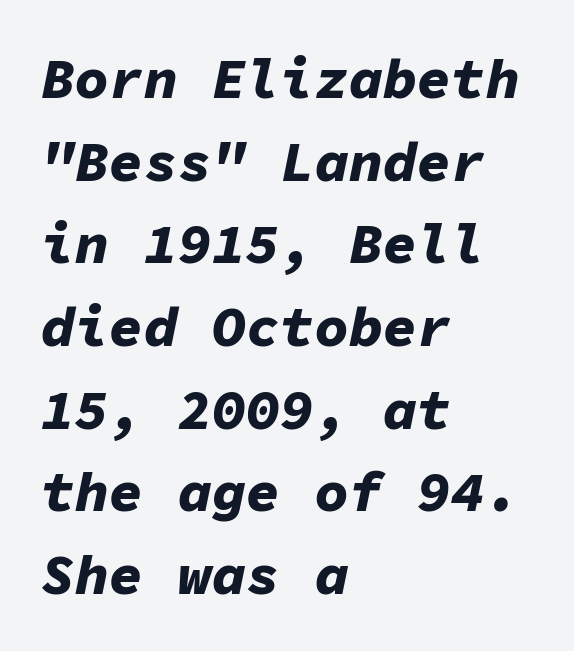
If you measured baseline to baseline, you'd find a middling distance. Does the weight exceed regular? Yes, all the way to bold. Each line starts at the same left margin while the right side varies. Each letter, wide or thin by design, is forced into the same width here. The specimen reads as italic at a glance.
